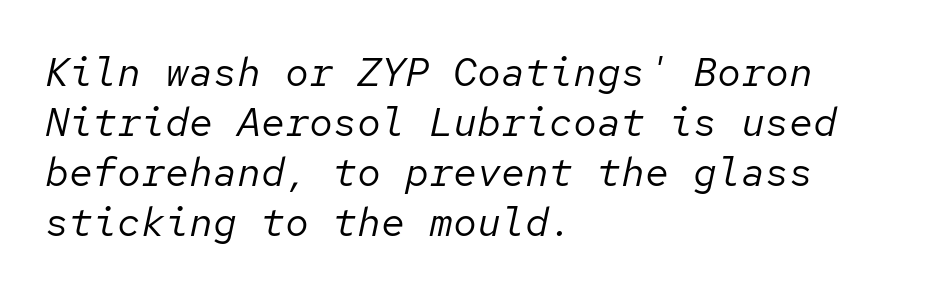
The image shows 40 px regular-weight type, italic (leaning right), monospaced; set left-aligned, normal line spacing (1.25x), normal letter spacing, not underlined; low stroke contrast and a medium x-height.
